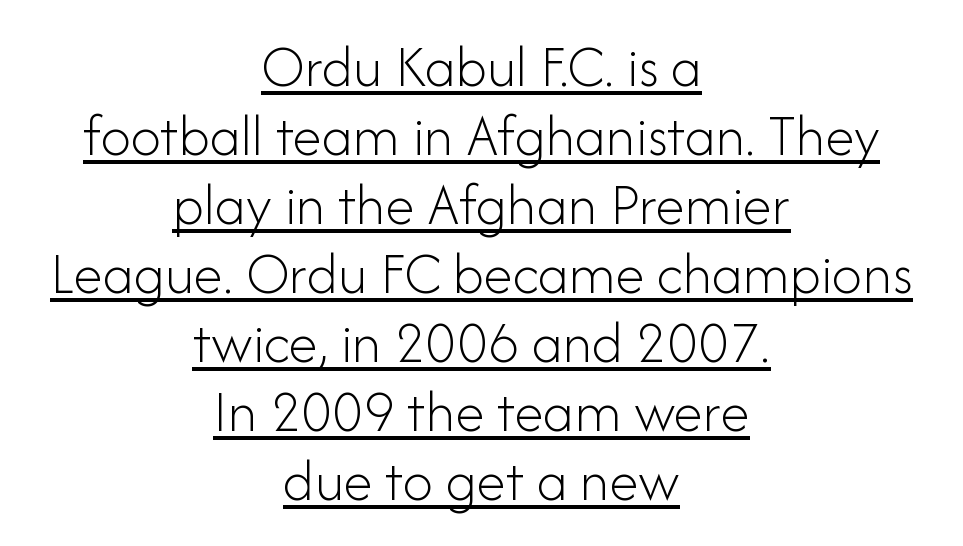
Do the characters align in a grid? No, the font is proportional. This rendering leaves character spacing at its baseline value. No chunkiness to these letters — they're not bold. The type family on display is of the sans-serif kind. The vertical gap from one line to the next is small. These characters rest on top of a visible drawn line.
